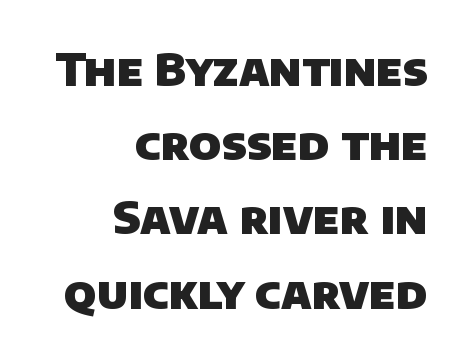
Strokes here are thick enough to call this a true bold. Note: no serifs on the glyphs. The rendering keeps characters at their native spacing. Letters rest on an invisible, unmarked baseline. The passage shown is typed in a proportional face where columns would drift. Line spacing here is normal.
